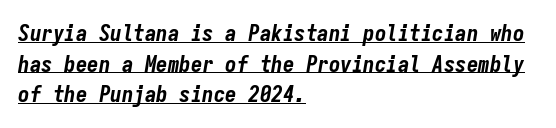
The image shows 23 px bold type, italic (leaning right); set left-aligned, normal line spacing (1.33x), normal letter spacing, underlined.
